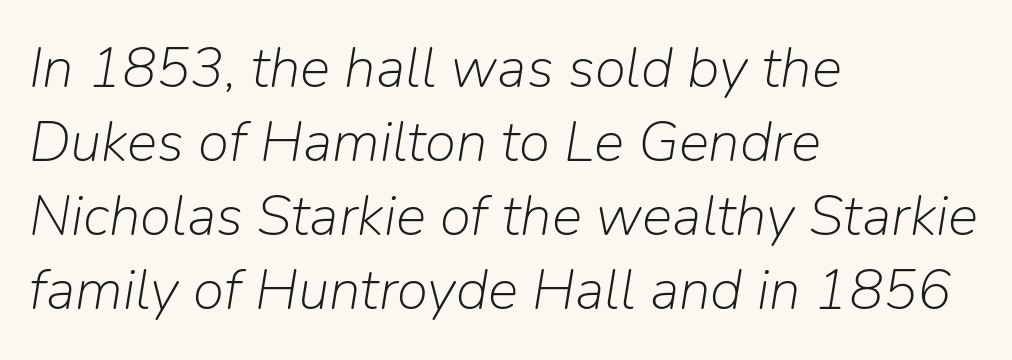
The image shows 57 px light type, italic (leaning right); set left-aligned, normal line spacing (1.3x), normal letter spacing, not underlined; low stroke contrast and a medium x-height.
